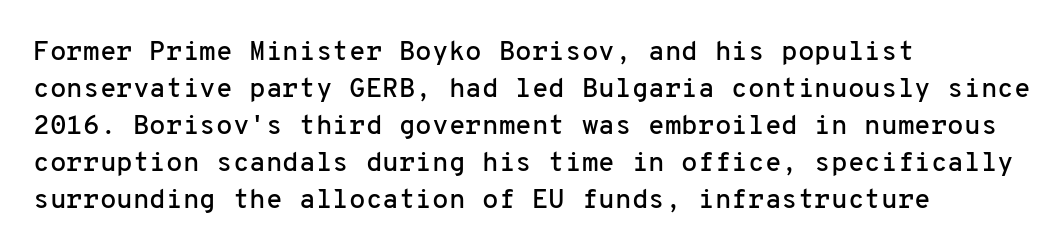
{"italic": "no", "underline": "no", "align": "left", "line_spacing": "normal", "line_spacing_ratio": 1.37, "letter_spacing": "normal", "letter_spacing_em": 0.0, "glyph_px": 27}
